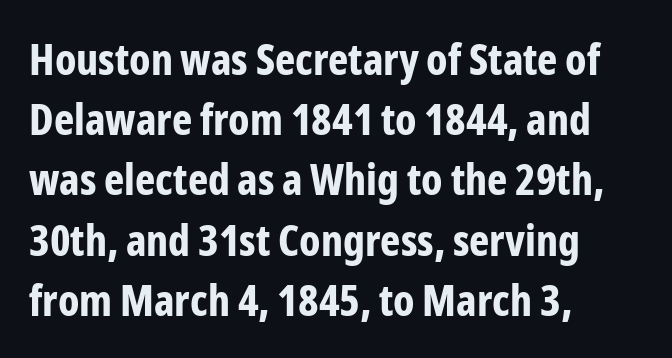
The image shows 43 px bold, condensed sans-serif type, upright; set left-aligned, normal line spacing (1.4x), normal letter spacing, not underlined; low stroke contrast and a medium x-height.
